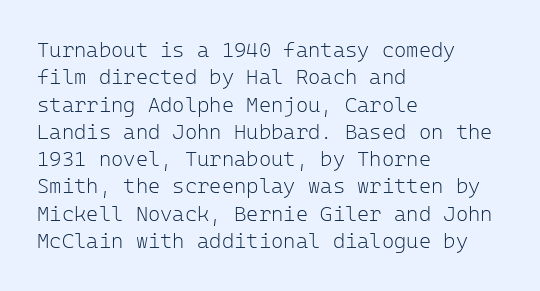
Q: Is the text bold? A: No.
Q: Is the text italic (slanted)? A: No, it is upright.
Q: Is the text underlined? A: No.
Q: How is the paragraph aligned? A: Left-aligned.
Q: Is the spacing between letters normal or unusually wide? A: Normal.
Q: Is the spacing between lines tight, normal or loose? A: Normal.
